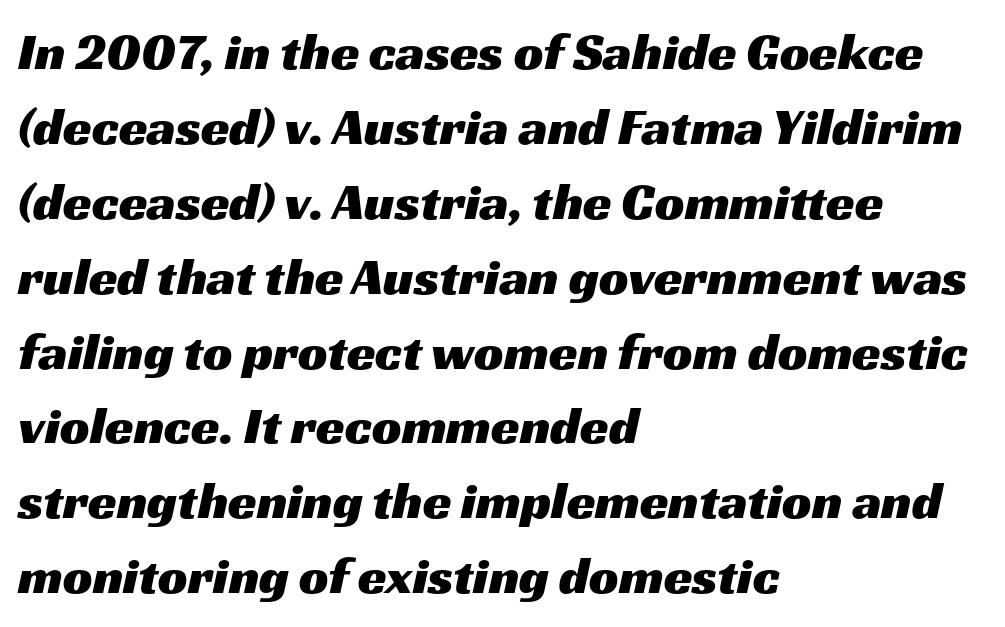
Q: Is the typeface a serif or a sans-serif typeface? A: Sans-serif.
Q: Is the text underlined? A: No.
Q: How is the paragraph aligned? A: Left-aligned.
Q: Is the spacing between letters normal or unusually wide? A: Normal.
Q: Is the spacing between lines tight, normal or loose? A: Normal.
Q: Width (condensed, normal, or wide)? A: Wide.
Q: Stroke contrast? A: Medium.
Q: x-height? A: Medium.
Q: Monospaced? A: No.
